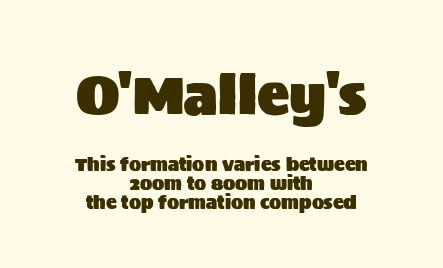
The image shows 54 px sans-serif type, upright; set centered, tight line spacing (1.04x), normal letter spacing, not underlined; the first (top) block is 3.0x larger; medium stroke contrast and a large x-height.
